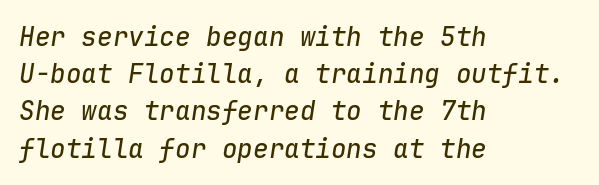
The image shows 26 px text type, italic (leaning right); set left-aligned, normal line spacing (1.43x), normal letter spacing, not underlined.
